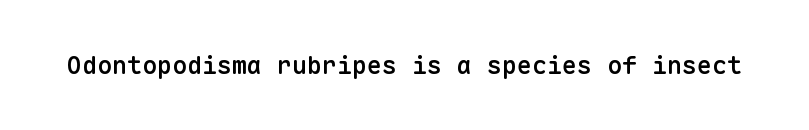
The image shows 25 px text type, upright; set normal letter spacing, not underlined.
